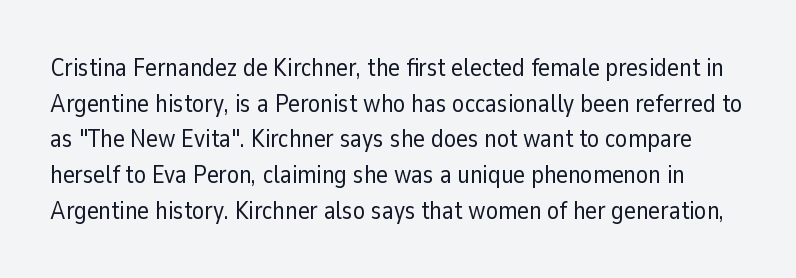
Q: Is the text bold? A: No.
Q: Is the text italic (slanted)? A: No, it is upright.
Q: Is the text underlined? A: No.
Q: Is the spacing between letters normal or unusually wide? A: Normal.
Q: Is the spacing between lines tight, normal or loose? A: Normal.
